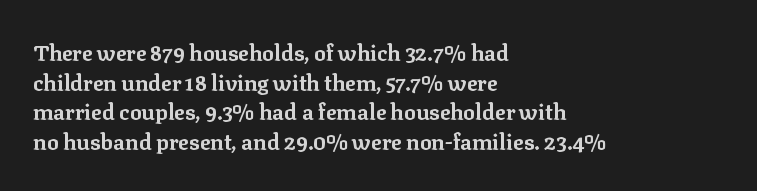
{"italic": "no", "bold": "yes", "underline": "no", "align": "left", "line_spacing": "normal", "line_spacing_ratio": 1.35, "letter_spacing": "normal", "letter_spacing_em": 0.0, "glyph_px": 22}
